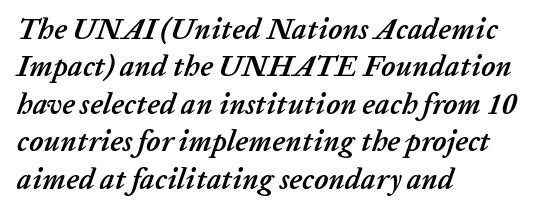
{"italic": "yes", "lean": "right", "slant_degrees": 20, "bold": "yes", "weight": "semibold", "width": "normal", "stroke_contrast": "low", "x_height": "medium", "monospaced": "no", "underline": "no", "align": "left", "line_spacing": "normal", "line_spacing_ratio": 1.29, "letter_spacing": "normal", "letter_spacing_em": 0.0, "glyph_px": 29}
